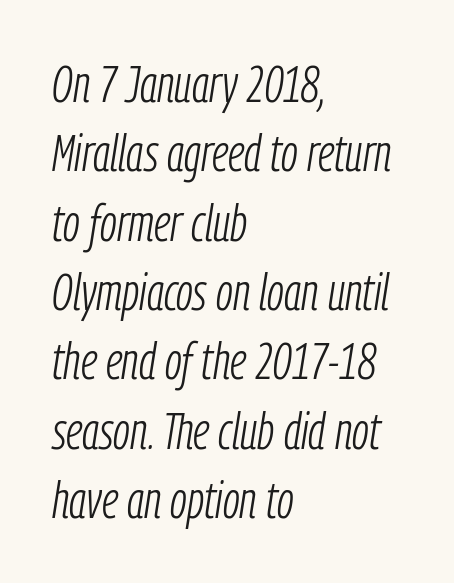
{"italic": "yes", "lean": "right", "slant_degrees": 9, "bold": "no", "weight": "light", "width": "condensed", "stroke_contrast": "low", "x_height": "medium", "monospaced": "no", "underline": "no", "align": "left", "line_spacing": "normal", "line_spacing_ratio": 1.36, "letter_spacing": "normal", "letter_spacing_em": 0.0, "glyph_px": 51}
